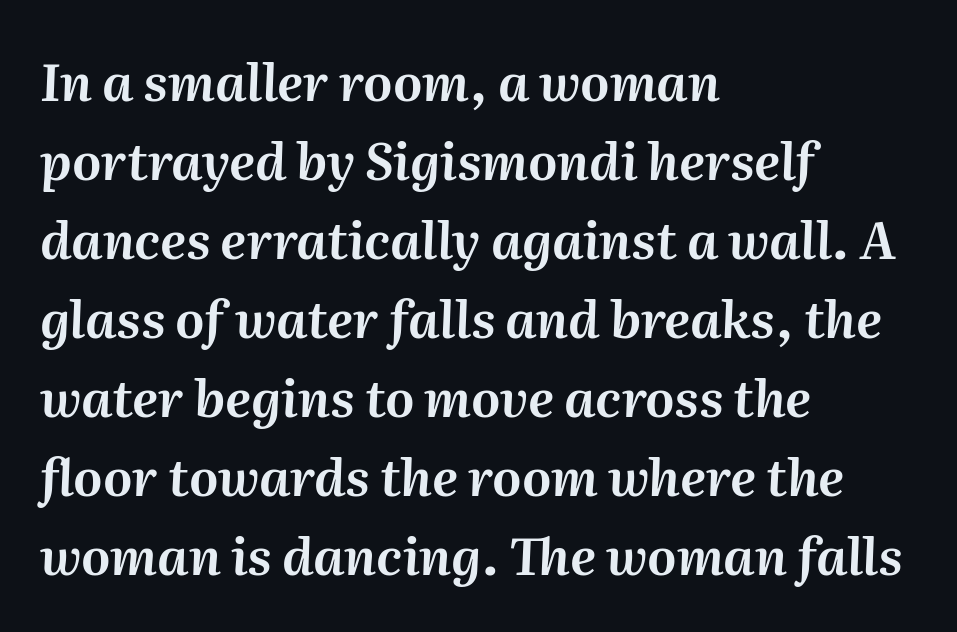
Q: Is the text italic (slanted)? A: Yes, it leans right by about 2 degrees.
Q: Is the text underlined? A: No.
Q: How is the paragraph aligned? A: Left-aligned.
Q: Is the spacing between letters normal or unusually wide? A: Normal.
Q: Is the spacing between lines tight, normal or loose? A: Normal.
Q: Width (condensed, normal, or wide)? A: Normal.
Q: Stroke contrast? A: Medium.
Q: x-height? A: Medium.
Q: Monospaced? A: No.
